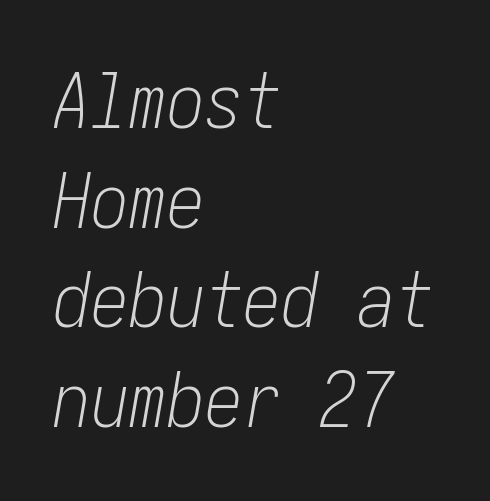
Q: Is the text bold? A: No.
Q: Is the text italic (slanted)? A: Yes, it leans right by about 10 degrees.
Q: Is the text underlined? A: No.
Q: How is the paragraph aligned? A: Left-aligned.
Q: Is the spacing between letters normal or unusually wide? A: Normal.
Q: Is the spacing between lines tight, normal or loose? A: Normal.
Q: Width (condensed, normal, or wide)? A: Condensed.
Q: Stroke contrast? A: Low.
Q: x-height? A: Medium.
